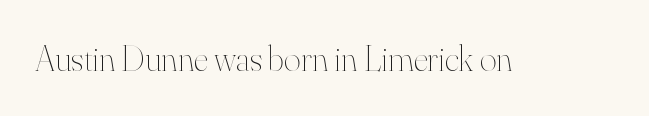
The face looks like a standard text weight, possibly lighter. Does extra space separate the letters? No, they use regular spacing. If you drew a line through each stem, it would be perfectly vertical. Descenders are the only things crossing below the line. The letters advance in unequal steps, a hallmark of proportional type.
